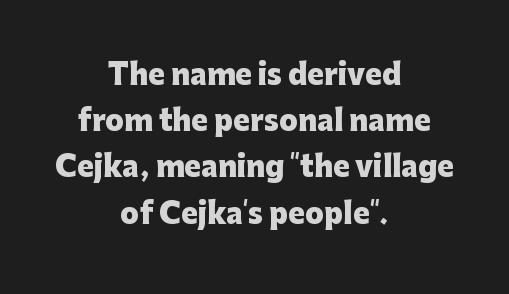
{"serif": "no", "italic": "no", "bold": "yes", "weight": "heavy", "width": "normal", "stroke_contrast": "low", "x_height": "medium", "monospaced": "no", "underline": "no", "align": "center", "line_spacing": "normal", "line_spacing_ratio": 1.65, "letter_spacing": "normal", "letter_spacing_em": 0.0, "glyph_px": 28}
